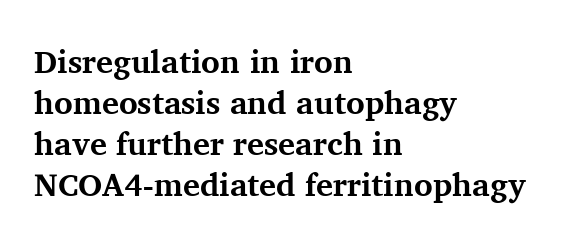
Each letter keeps its own natural width here, so spacing adapts to shape. Strong, thick strokes mark this as bold type. Is there any slant? The stems are plumb. This rendering employs a face with finishing strokes, i.e., a serif. Is the letter spacing exaggerated? No — it looks like the ordinary default.
